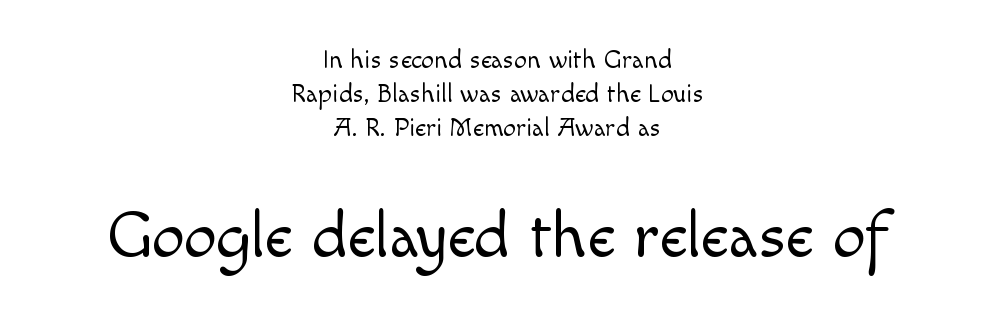
{"serif": "no", "italic": "no", "bold": "no", "weight": "light", "width": "normal", "x_height": "small", "monospaced": "no", "underline": "no", "align": "center", "line_spacing": "normal", "line_spacing_ratio": 1.3, "letter_spacing": "normal", "letter_spacing_em": 0.0, "larger_block": "second", "size_ratio": 2.54, "glyph_px": 66}
